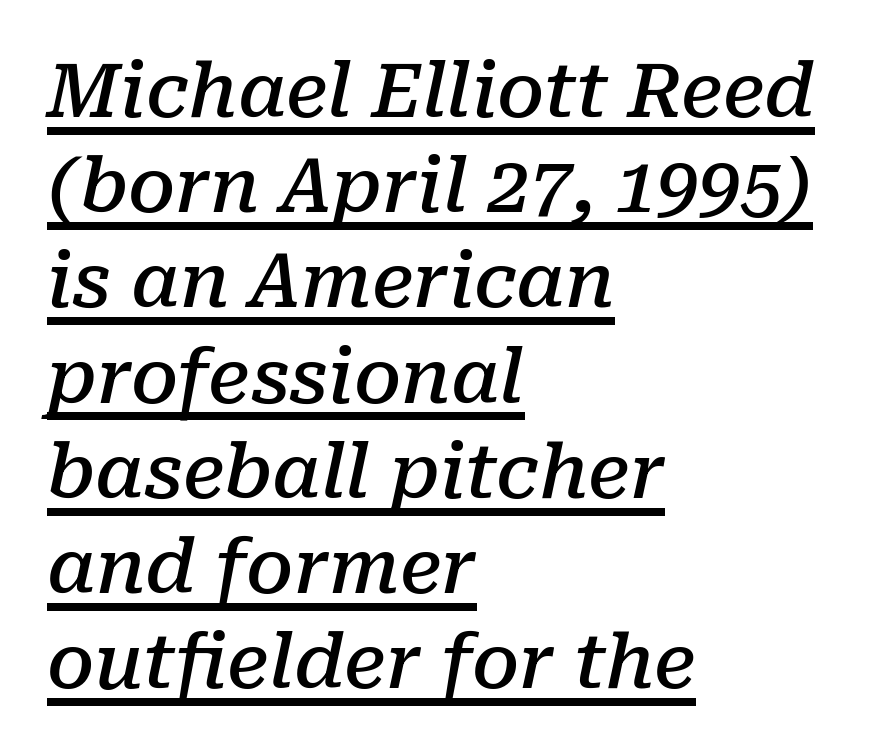
Q: Is the text bold? A: Semi-bold.
Q: Is the text italic (slanted)? A: Yes, it leans right by about 10 degrees.
Q: Is the typeface a serif or a sans-serif typeface? A: Serif.
Q: Is the text underlined? A: Yes.
Q: How is the paragraph aligned? A: Left-aligned.
Q: Is the spacing between letters normal or unusually wide? A: Normal.
Q: Is the spacing between lines tight, normal or loose? A: Normal.
Q: Width (condensed, normal, or wide)? A: Normal.
Q: Stroke contrast? A: Low.
Q: x-height? A: Medium.
Q: Monospaced? A: No.
